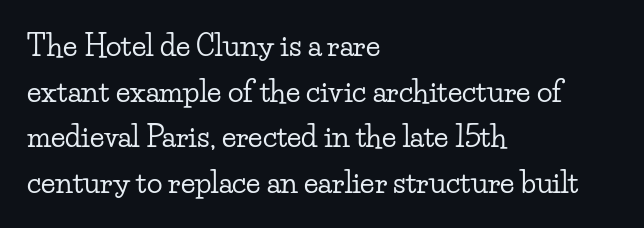
{"serif": "yes", "italic": "no", "width": "wide", "stroke_contrast": "low", "x_height": "small", "monospaced": "no", "underline": "no", "align": "left", "line_spacing": "normal", "line_spacing_ratio": 1.57, "letter_spacing": "normal", "letter_spacing_em": 0.0, "glyph_px": 29}
